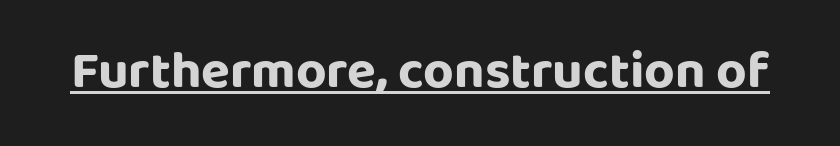
The image shows 53 px bold sans-serif type, upright; set normal letter spacing, underlined; low stroke contrast and a large x-height.
